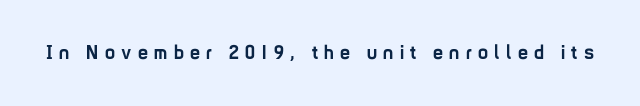
Q: Is the text bold? A: Yes.
Q: Is the text italic (slanted)? A: No, it is upright.
Q: Is the text underlined? A: No.
Q: Is the spacing between letters normal or unusually wide? A: Unusually wide.
